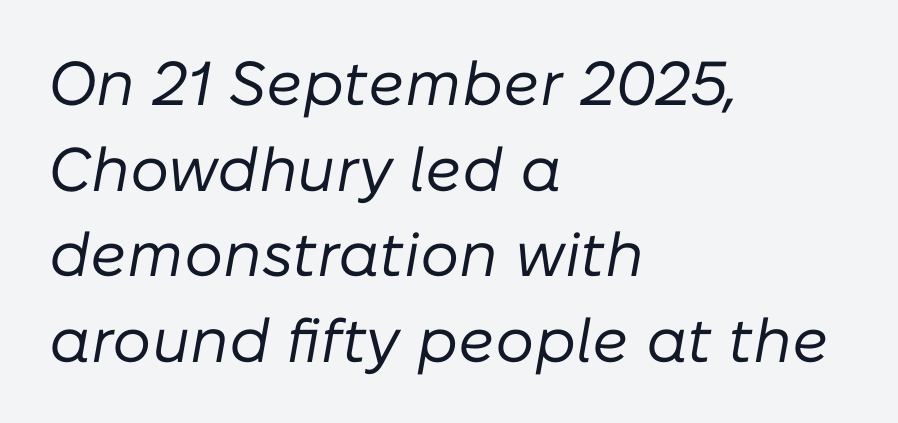
Q: Is the text bold? A: No.
Q: Is the text italic (slanted)? A: Yes, it leans right by about 10 degrees.
Q: Is the text underlined? A: No.
Q: How is the paragraph aligned? A: Left-aligned.
Q: Is the spacing between letters normal or unusually wide? A: Normal.
Q: Is the spacing between lines tight, normal or loose? A: Normal.
Q: Width (condensed, normal, or wide)? A: Normal.
Q: Stroke contrast? A: Low.
Q: x-height? A: Medium.
Q: Monospaced? A: No.
